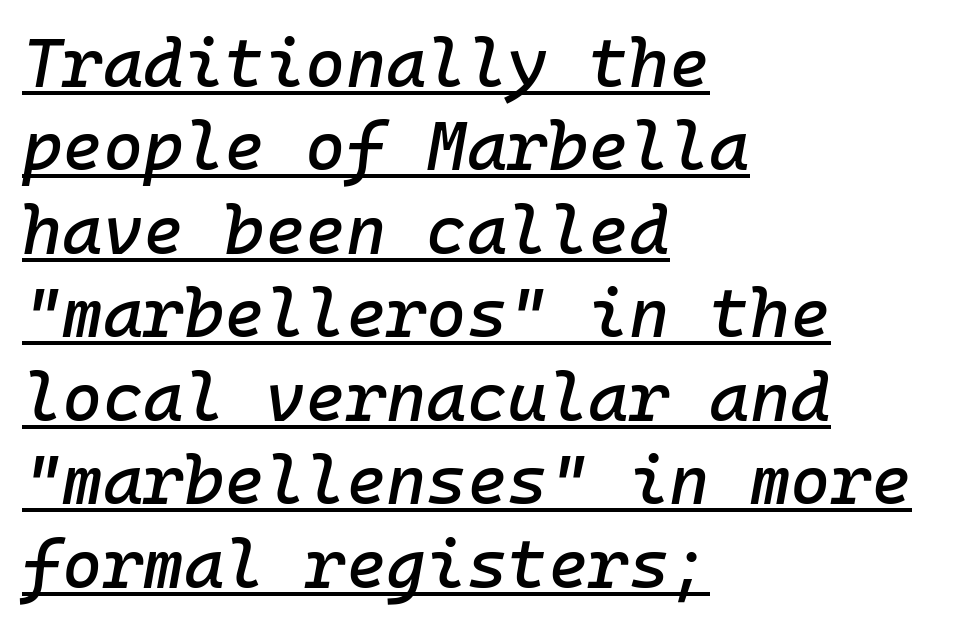
{"italic": "yes", "lean": "right", "slant_degrees": 10, "width": "normal", "stroke_contrast": "low", "x_height": "medium", "monospaced": "yes", "underline": "yes", "align": "left", "line_spacing_ratio": 1.21, "letter_spacing": "normal", "letter_spacing_em": 0.0, "glyph_px": 69}
